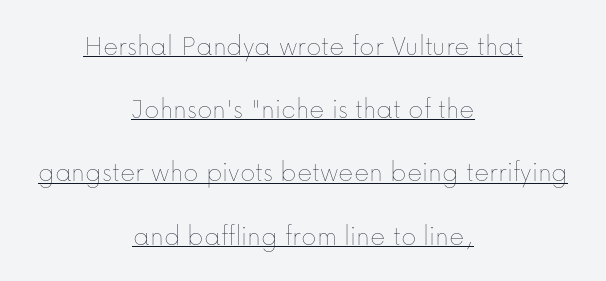
Q: Is the text bold? A: No.
Q: Is the text italic (slanted)? A: No, it is upright.
Q: Is the text underlined? A: Yes.
Q: How is the paragraph aligned? A: Centered.
Q: Is the spacing between letters normal or unusually wide? A: Normal.
Q: Is the spacing between lines tight, normal or loose? A: Loose.
Q: Width (condensed, normal, or wide)? A: Normal.
Q: Stroke contrast? A: Low.
Q: x-height? A: Medium.
Q: Monospaced? A: No.
